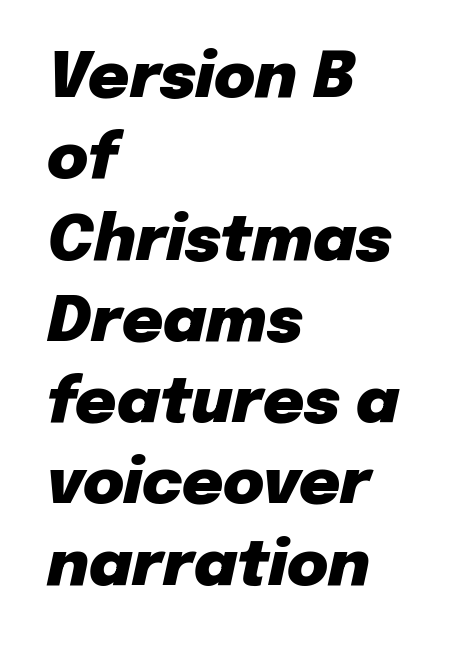
{"italic": "yes", "lean": "right", "slant_degrees": 12, "bold": "yes", "weight": "heavy", "width": "normal", "stroke_contrast": "low", "x_height": "medium", "monospaced": "no", "underline": "no", "align": "left", "line_spacing": "normal", "line_spacing_ratio": 1.29, "letter_spacing": "normal", "letter_spacing_em": 0.0, "glyph_px": 63}
